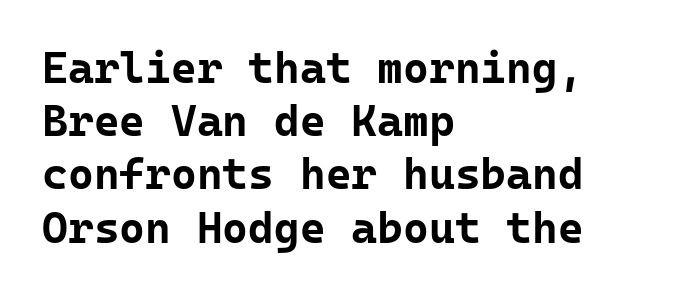
{"serif": "no", "italic": "no", "bold": "yes", "weight": "bold", "width": "normal", "stroke_contrast": "low", "x_height": "medium", "monospaced": "yes", "underline": "no", "align": "left", "line_spacing_ratio": 1.21, "letter_spacing": "normal", "letter_spacing_em": 0.0, "glyph_px": 44}
